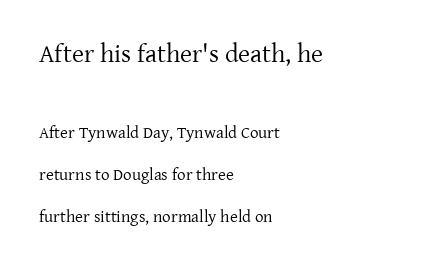
The type is set solid horizontally, with unmodified tracking. Only glyphs here, with clear space below each row. The typesetter chose a ragged-right arrangement here. Stroke mass is kept to a normal reading level or below.
